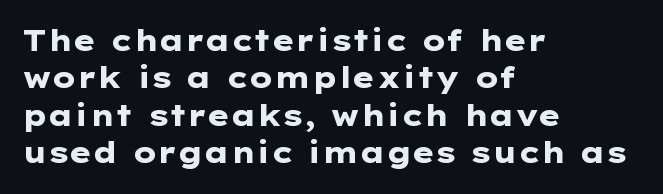
You can tell from the bare stems that sans-serif type was used. The passage shown is not underscored anywhere. Quick note: not italic, upright. The paragraph shown leans on its left margin. The face used here is proportionally spaced, like ordinary book or web type. Inter-character spacing is left at the font's built-in metrics.
